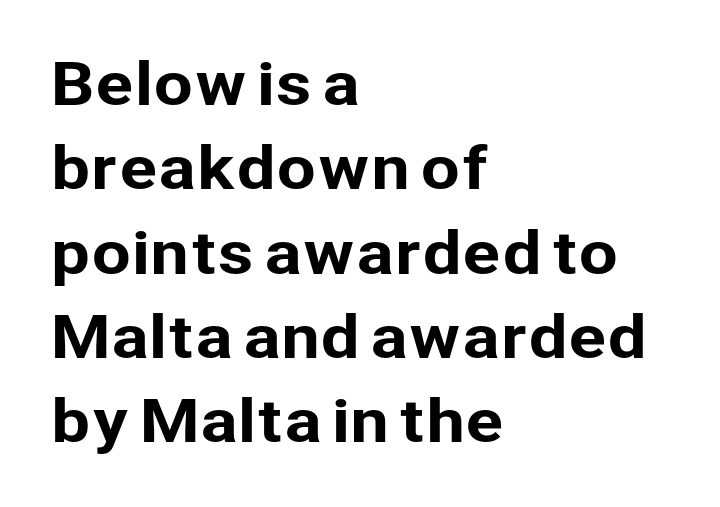
Q: Is the text italic (slanted)? A: No, it is upright.
Q: Is the typeface a serif or a sans-serif typeface? A: Sans-serif.
Q: Is the text underlined? A: No.
Q: How is the paragraph aligned? A: Left-aligned.
Q: Is the spacing between letters normal or unusually wide? A: Normal.
Q: Is the spacing between lines tight, normal or loose? A: Normal.
Q: Width (condensed, normal, or wide)? A: Normal.
Q: Stroke contrast? A: Low.
Q: x-height? A: Medium.
Q: Monospaced? A: No.
